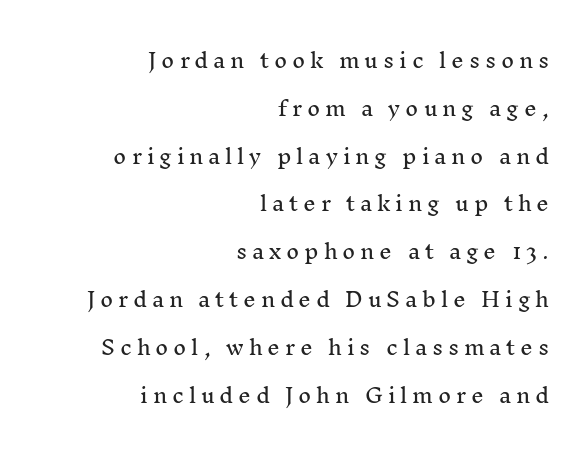
{"italic": "no", "underline": "no", "align": "right", "line_spacing": "loose", "line_spacing_ratio": 2.39, "letter_spacing": "wide", "letter_spacing_em": 0.24, "glyph_px": 20}
